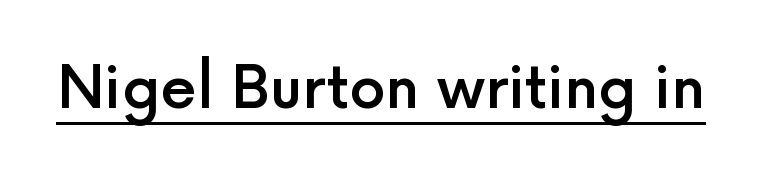
Regarding serifs, this sample does without them. The tracking reads as untouched default to a designer's eye. Italic? Not at all — the glyphs are vertical. Weight check: semibold — heavier than regular, not quite bold. The letters advance in unequal steps, a hallmark of proportional type. The specimen includes a rule beneath the text block's lines.
